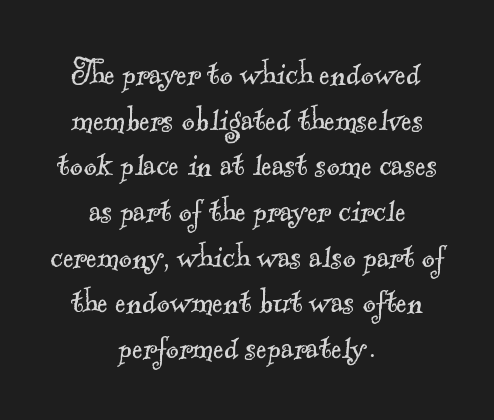
Q: Is the text bold? A: No.
Q: Is the typeface a serif or a sans-serif typeface? A: Serif.
Q: Is the text underlined? A: No.
Q: How is the paragraph aligned? A: Centered.
Q: Is the spacing between letters normal or unusually wide? A: Normal.
Q: Width (condensed, normal, or wide)? A: Normal.
Q: x-height? A: Small.
Q: Monospaced? A: No.
